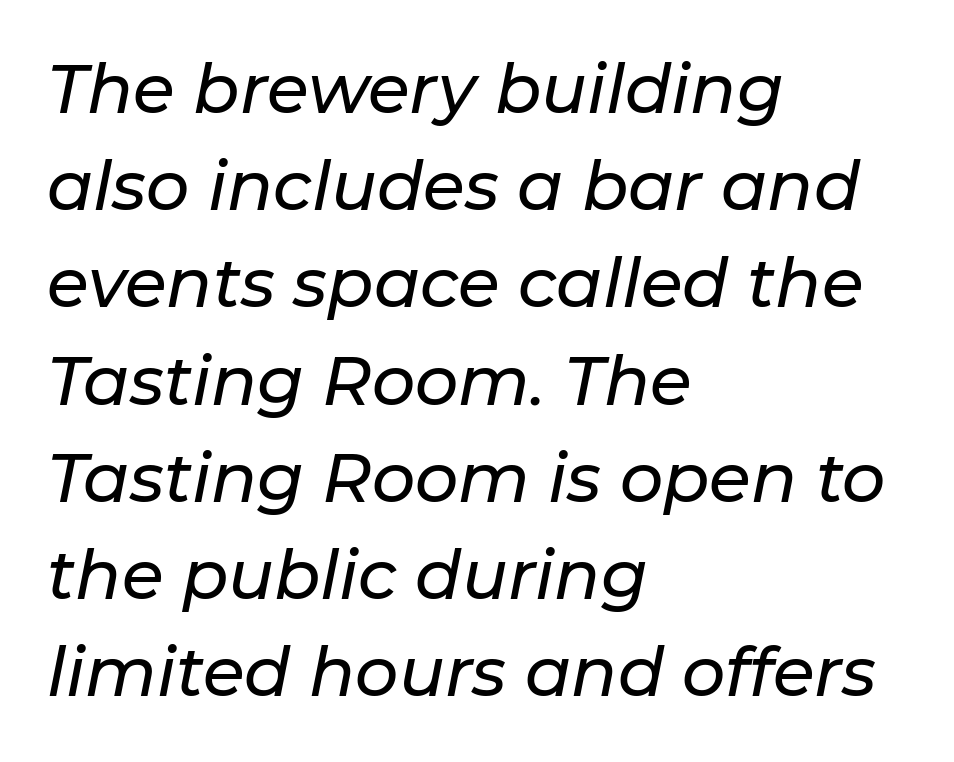
Q: Is the text italic (slanted)? A: Yes, it leans right by about 11 degrees.
Q: Is the text underlined? A: No.
Q: How is the paragraph aligned? A: Left-aligned.
Q: Is the spacing between letters normal or unusually wide? A: Normal.
Q: Is the spacing between lines tight, normal or loose? A: Normal.
Q: Width (condensed, normal, or wide)? A: Normal.
Q: Stroke contrast? A: Low.
Q: x-height? A: Medium.
Q: Monospaced? A: No.
